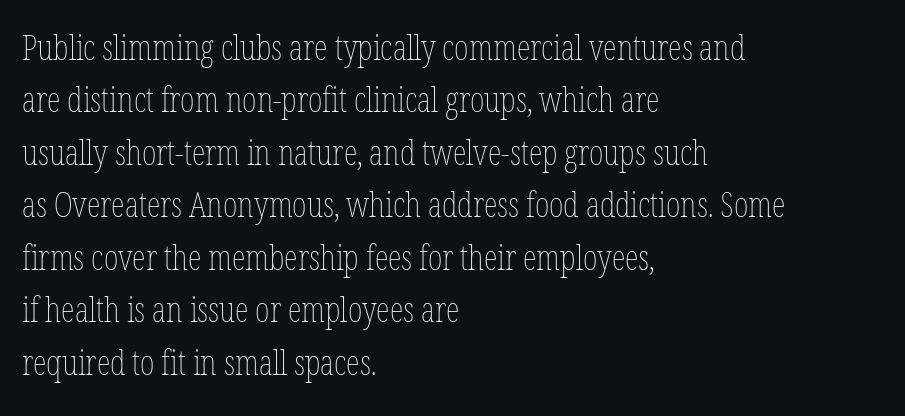
Q: Is the text bold? A: No.
Q: Is the text italic (slanted)? A: No, it is upright.
Q: Is the text underlined? A: No.
Q: How is the paragraph aligned? A: Left-aligned.
Q: Is the spacing between letters normal or unusually wide? A: Normal.
Q: Is the spacing between lines tight, normal or loose? A: Normal.
Q: Width (condensed, normal, or wide)? A: Condensed.
Q: Stroke contrast? A: Low.
Q: x-height? A: Medium.
Q: Monospaced? A: No.
